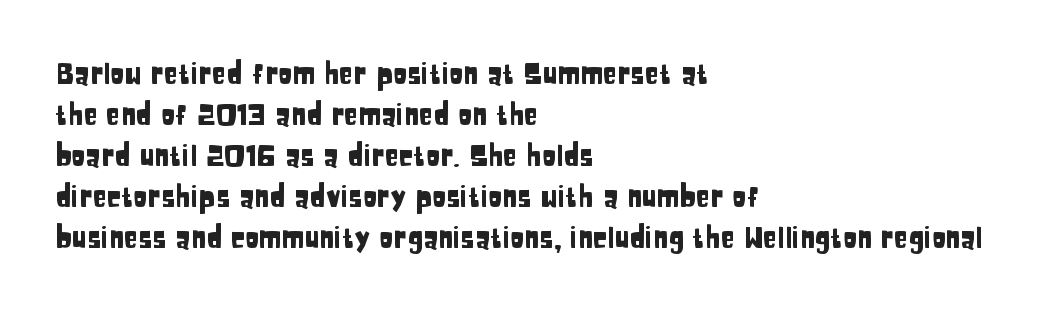
Q: Is the text italic (slanted)? A: No, it is upright.
Q: Is the typeface a serif or a sans-serif typeface? A: Sans-serif.
Q: Is the text underlined? A: No.
Q: How is the paragraph aligned? A: Left-aligned.
Q: Is the spacing between letters normal or unusually wide? A: Normal.
Q: Is the spacing between lines tight, normal or loose? A: Normal.
Q: Width (condensed, normal, or wide)? A: Condensed.
Q: Stroke contrast? A: Low.
Q: x-height? A: Large.
Q: Monospaced? A: No.
